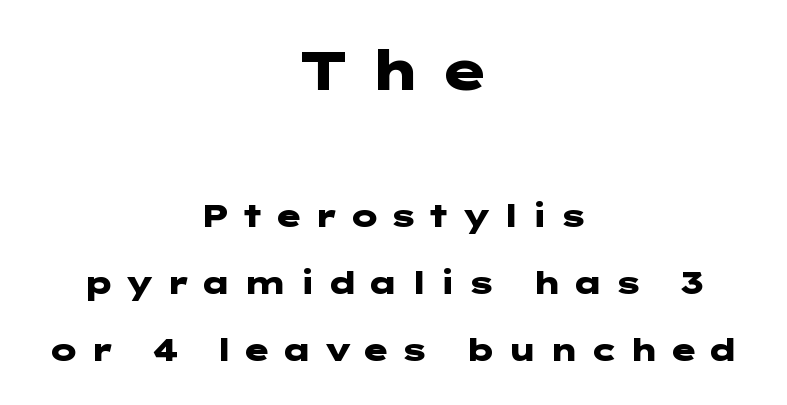
{"serif": "no", "italic": "no", "bold": "yes", "weight": "heavy", "width": "wide", "stroke_contrast": "low", "x_height": "medium", "underline": "no", "align": "center", "line_spacing": "loose", "line_spacing_ratio": 2.16, "letter_spacing": "wide", "letter_spacing_em": 0.31, "larger_block": "first", "size_ratio": 1.74, "glyph_px": 54}
